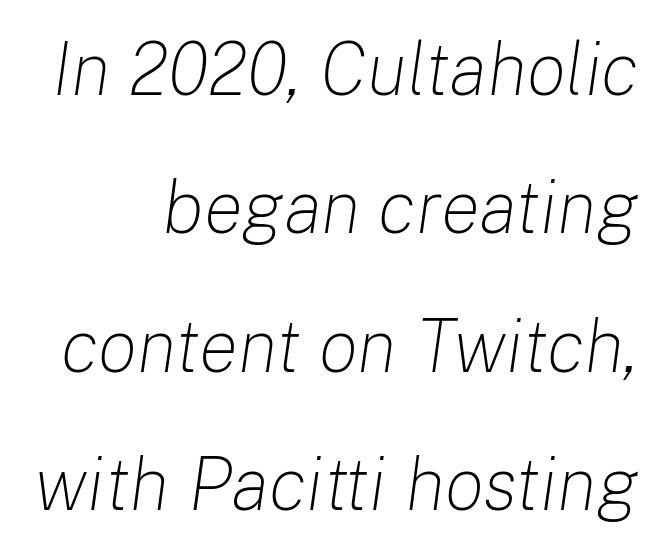
Alignment: flush right. Compared with typical body copy, the letter spacing here is the same. These lines are rendered in a variable-pitch font. It's the slanting kind of type. The typesetting does not lean heavy: it is not bold. Each row of text sits above clean, open space.
